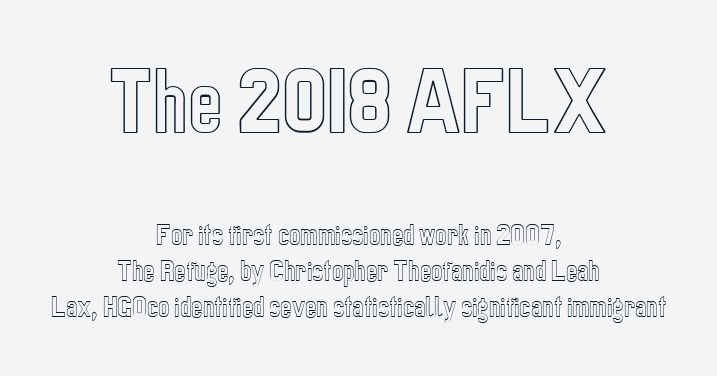
Q: Is the text italic (slanted)? A: No, it is upright.
Q: Is the text underlined? A: No.
Q: How is the paragraph aligned? A: Centered.
Q: Is the spacing between letters normal or unusually wide? A: Normal.
Q: Is the spacing between lines tight, normal or loose? A: Normal.
Q: Which block of text is set in a larger size, the first (top) or the second (bottom)? A: The first (top) one.
Q: Width (condensed, normal, or wide)? A: Condensed.
Q: x-height? A: Medium.
Q: Monospaced? A: No.
